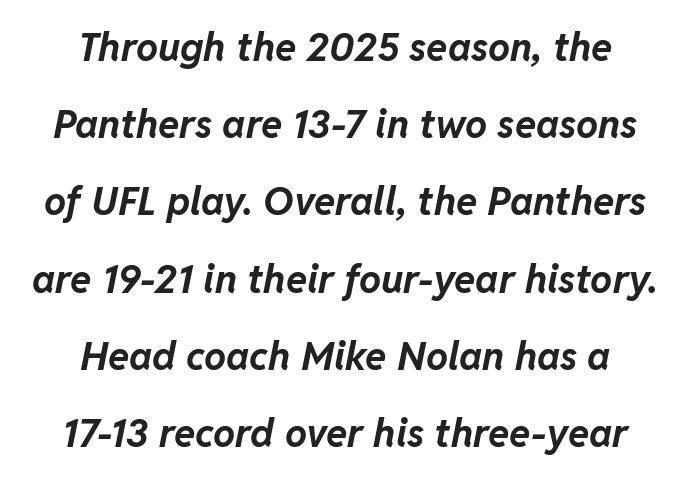
The image shows 39 px bold type, italic (leaning right); set centered, loose line spacing (1.98x), normal letter spacing, not underlined; low stroke contrast and a medium x-height.
